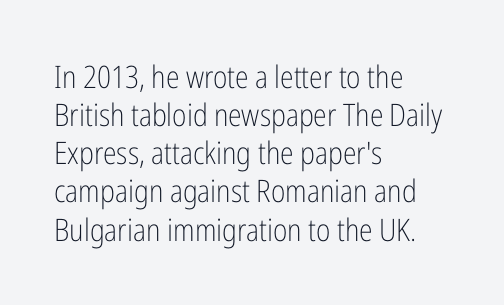
Look at the tracking — it's just the regular setting, nothing added. The paragraph shown leans on its left margin. Ascenders rise straight up at ninety degrees. Observe the absence of serifs on each vertical stroke in this sample.
